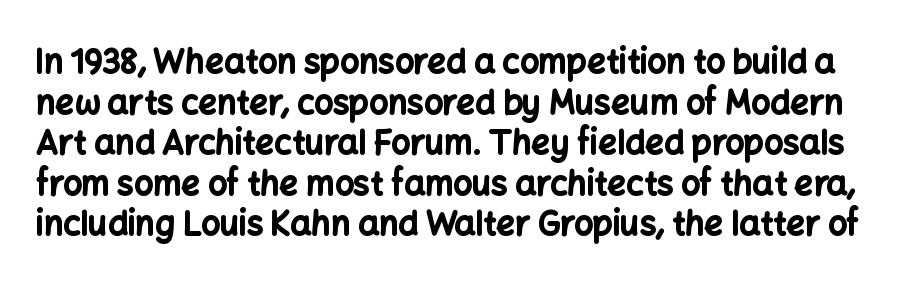
Honestly, there is no underline to notice here at all. These lines were composed using upright roman letters. Spacing verdict: proportional, widths tailored to each character. Inter-character spacing is left at the font's built-in metrics.
